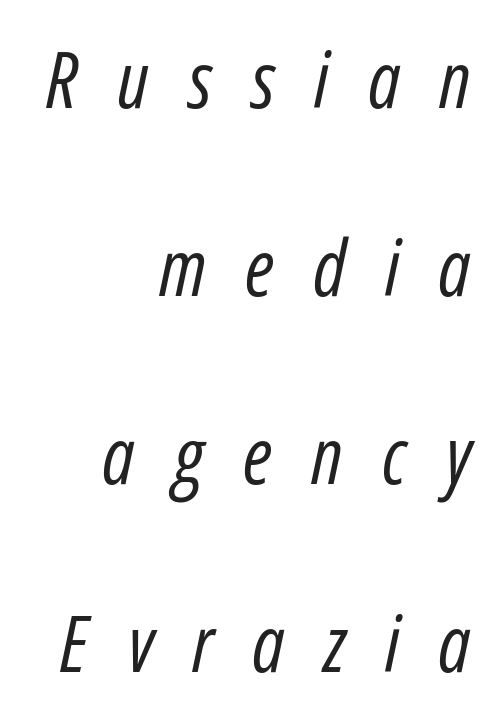
The image shows 78 px regular-weight, condensed type, italic (leaning right); set right-aligned, loose line spacing (2.41x), unusually wide letter spacing (+0.5 em), not underlined; low stroke contrast and a medium x-height.
